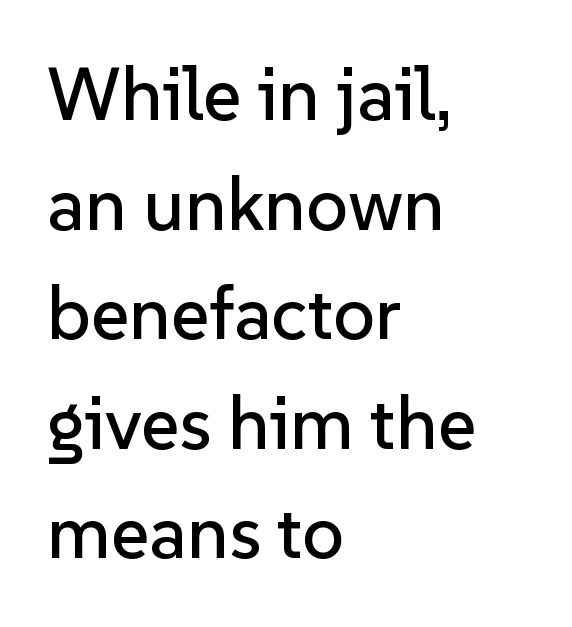
Posture: upright roman. You could not count columns in this text — the font is proportionally spaced. Is the letter spacing exaggerated? No — it looks like the ordinary default. The text was rendered using a sans face with plain stroke endings.
